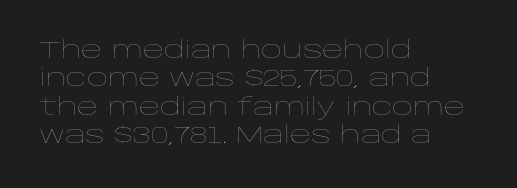
{"italic": "no", "bold": "no", "underline": "no", "align": "left", "line_spacing_ratio": 1.23, "letter_spacing": "normal", "letter_spacing_em": 0.0, "glyph_px": 23}
